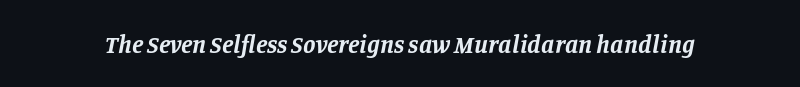
{"italic": "yes", "lean": "right", "slant_degrees": 11, "bold": "yes", "underline": "no", "letter_spacing": "normal", "letter_spacing_em": 0.0, "glyph_px": 25}
